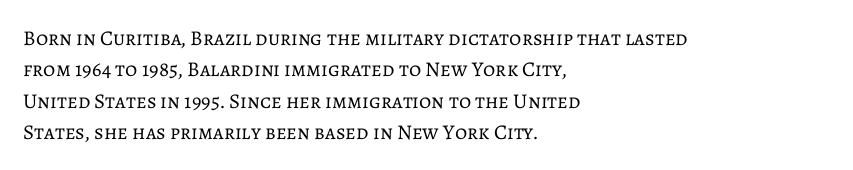
The image shows 21 px text type, upright; set left-aligned, normal line spacing (1.49x), normal letter spacing, not underlined.
